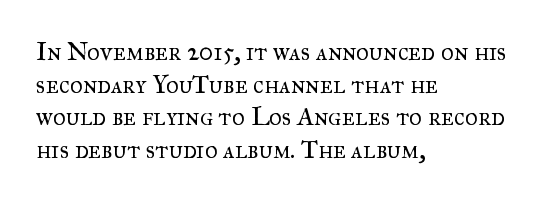
The image shows 25 px text type, upright; set left-aligned, normal line spacing (1.31x), normal letter spacing, not underlined.
